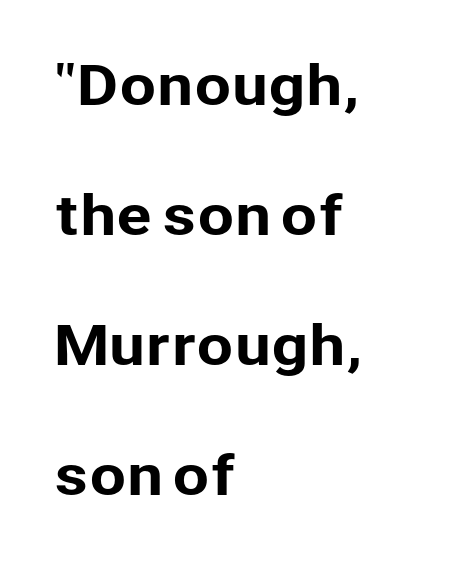
Q: Is the text italic (slanted)? A: No, it is upright.
Q: Is the typeface a serif or a sans-serif typeface? A: Sans-serif.
Q: Is the text underlined? A: No.
Q: How is the paragraph aligned? A: Left-aligned.
Q: Is the spacing between letters normal or unusually wide? A: Normal.
Q: Is the spacing between lines tight, normal or loose? A: Loose.
Q: Width (condensed, normal, or wide)? A: Normal.
Q: Stroke contrast? A: Low.
Q: x-height? A: Medium.
Q: Monospaced? A: No.
